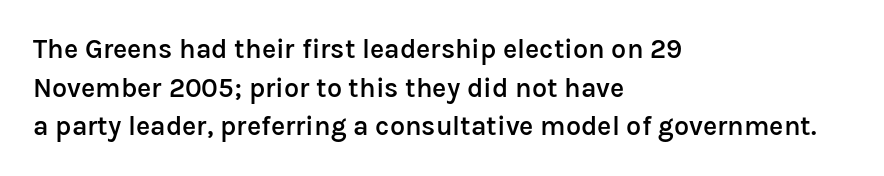
The image shows 27 px text type, upright; set left-aligned, normal line spacing (1.43x), normal letter spacing, not underlined.
